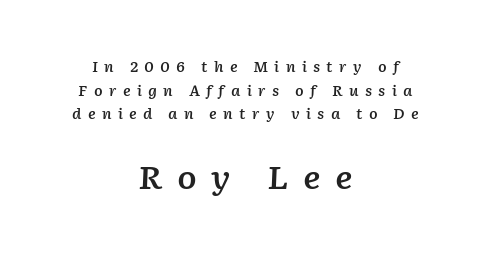
{"italic": "yes", "lean": "right", "slant_degrees": 2, "bold": "semi", "weight": "semibold", "width": "normal", "stroke_contrast": "low", "x_height": "medium", "monospaced": "no", "underline": "no", "align": "center", "line_spacing": "normal", "line_spacing_ratio": 1.68, "letter_spacing": "wide", "letter_spacing_em": 0.45, "larger_block": "second", "size_ratio": 2.29, "glyph_px": 32}
